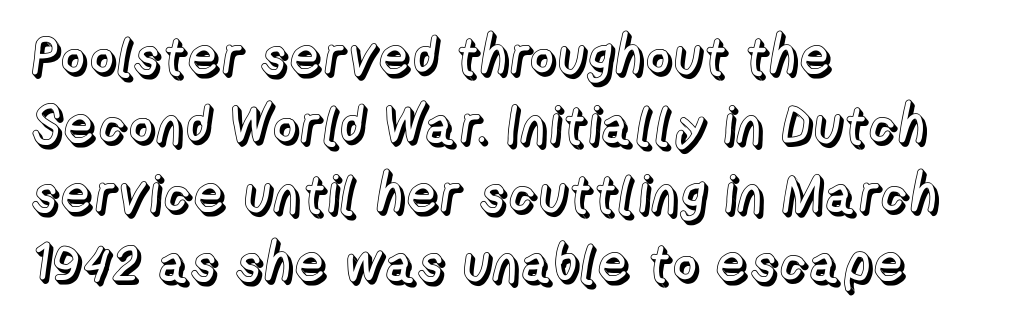
The image shows 53 px text type; set left-aligned, normal line spacing (1.3x), normal letter spacing, not underlined; a medium x-height.
